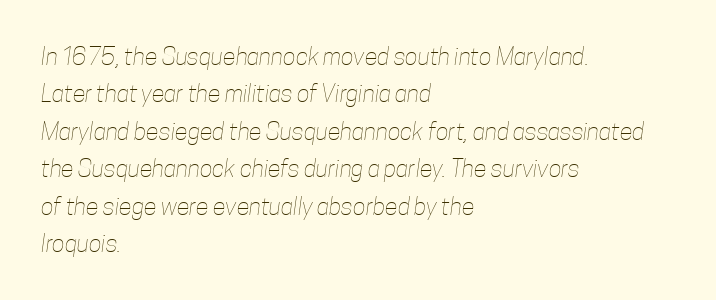
Q: Is the text bold? A: No.
Q: Is the text underlined? A: No.
Q: How is the paragraph aligned? A: Left-aligned.
Q: Is the spacing between letters normal or unusually wide? A: Normal.
Q: Is the spacing between lines tight, normal or loose? A: Normal.
